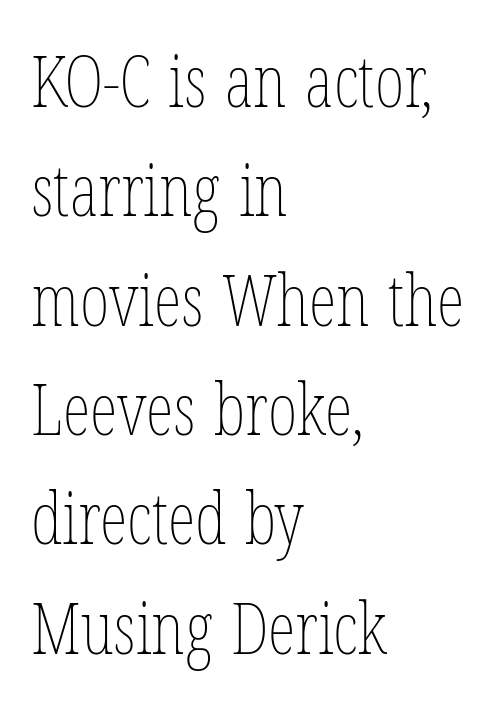
Q: Is the text bold? A: No.
Q: Is the text italic (slanted)? A: No, it is upright.
Q: Is the text underlined? A: No.
Q: How is the paragraph aligned? A: Left-aligned.
Q: Is the spacing between letters normal or unusually wide? A: Normal.
Q: Is the spacing between lines tight, normal or loose? A: Normal.
Q: Width (condensed, normal, or wide)? A: Condensed.
Q: Stroke contrast? A: Low.
Q: x-height? A: Medium.
Q: Monospaced? A: No.
